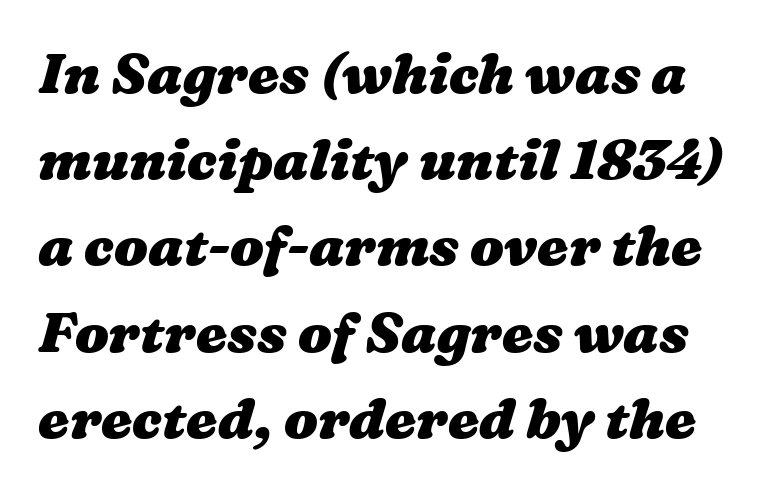
Just letters on the line, the space beneath them empty. Baseline-to-baseline distance is the conventional proportion of letter height. The strokes are fattened all the way to bold. Do the characters align in a grid? No, the font is proportional. Observe the ordinary spacing: letters are neighbours, not strangers.
